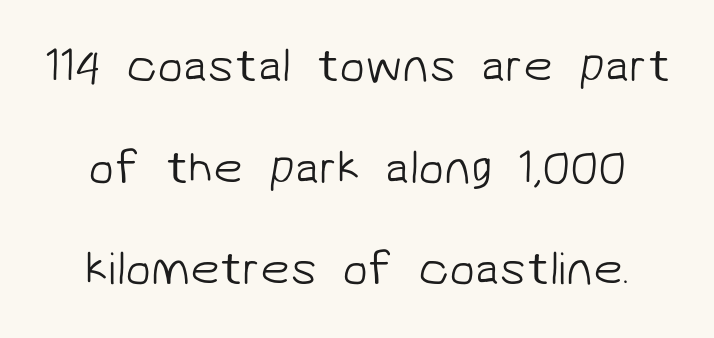
The image shows 47 px light sans-serif type; set loose line spacing (2.16x), normal letter spacing, not underlined; low stroke contrast and a medium x-height.
